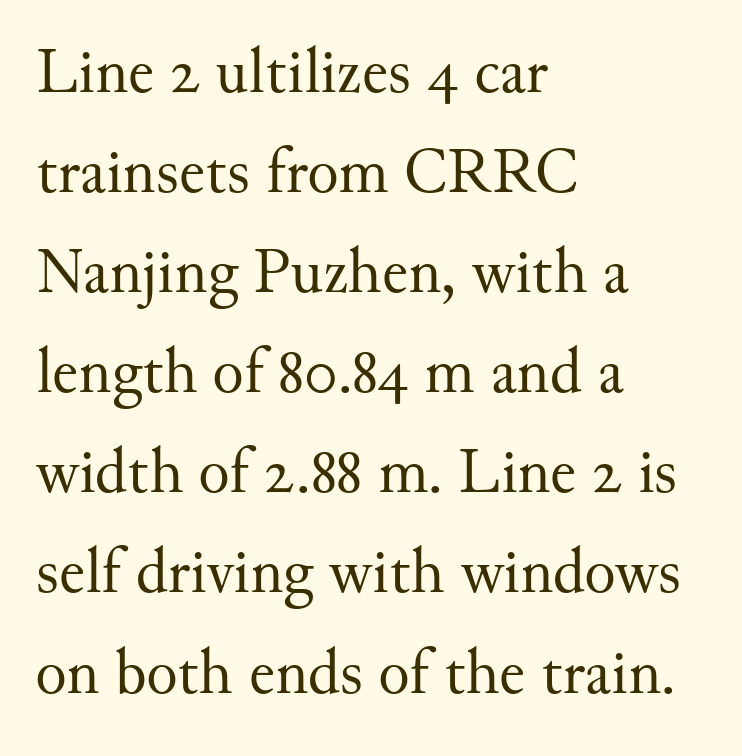
The image shows 65 px regular-weight serif type, upright; set left-aligned, normal line spacing (1.54x), normal letter spacing, not underlined; medium stroke contrast and a small x-height.
